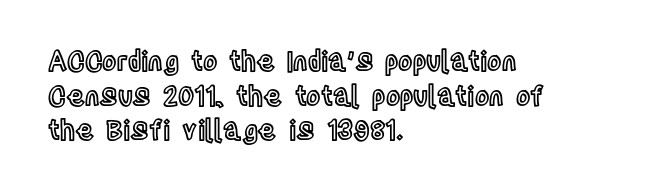
The image shows 27 px text type, upright; set left-aligned, normal line spacing (1.28x), normal letter spacing, not underlined.
